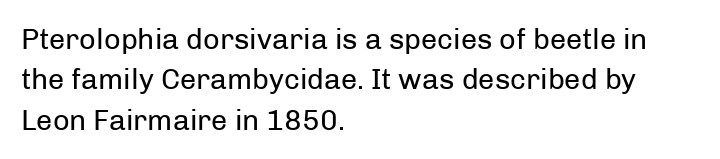
Q: Is the text bold? A: No.
Q: Is the text italic (slanted)? A: No, it is upright.
Q: Is the typeface a serif or a sans-serif typeface? A: Sans-serif.
Q: Is the text underlined? A: No.
Q: How is the paragraph aligned? A: Left-aligned.
Q: Is the spacing between letters normal or unusually wide? A: Normal.
Q: Is the spacing between lines tight, normal or loose? A: Normal.
Q: Width (condensed, normal, or wide)? A: Normal.
Q: Stroke contrast? A: Low.
Q: x-height? A: Medium.
Q: Monospaced? A: No.
